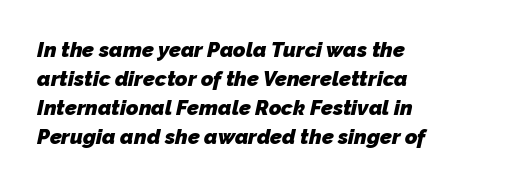
A clean baseline with only descenders dipping below it. The sample has been set heavy, in full bold. Evenly set lines give the paragraph a standard silhouette. This rendering leaves character spacing at its baseline value. Notice how the passage keeps a crisp vertical edge on the left only.
